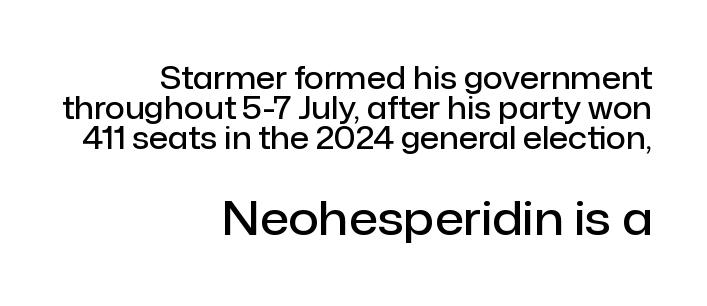
Q: Is the text bold? A: Semi-bold.
Q: Is the text italic (slanted)? A: No, it is upright.
Q: Is the typeface a serif or a sans-serif typeface? A: Sans-serif.
Q: Is the text underlined? A: No.
Q: How is the paragraph aligned? A: Right-aligned.
Q: Is the spacing between letters normal or unusually wide? A: Normal.
Q: Is the spacing between lines tight, normal or loose? A: Tight.
Q: Which block of text is set in a larger size, the first (top) or the second (bottom)? A: The second (bottom) one.
Q: Width (condensed, normal, or wide)? A: Normal.
Q: Stroke contrast? A: Low.
Q: x-height? A: Medium.
Q: Monospaced? A: No.
